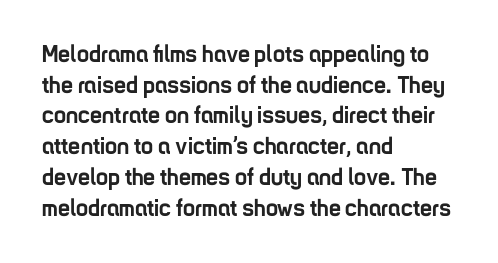
Summary of weight: heavy, a full bold. Tracking value appears to be zero — textbook default spacing. No italicization has been applied; the sample stays upright. The words here are not underlined. A normal amount of white space separates one row of letters from the next.
